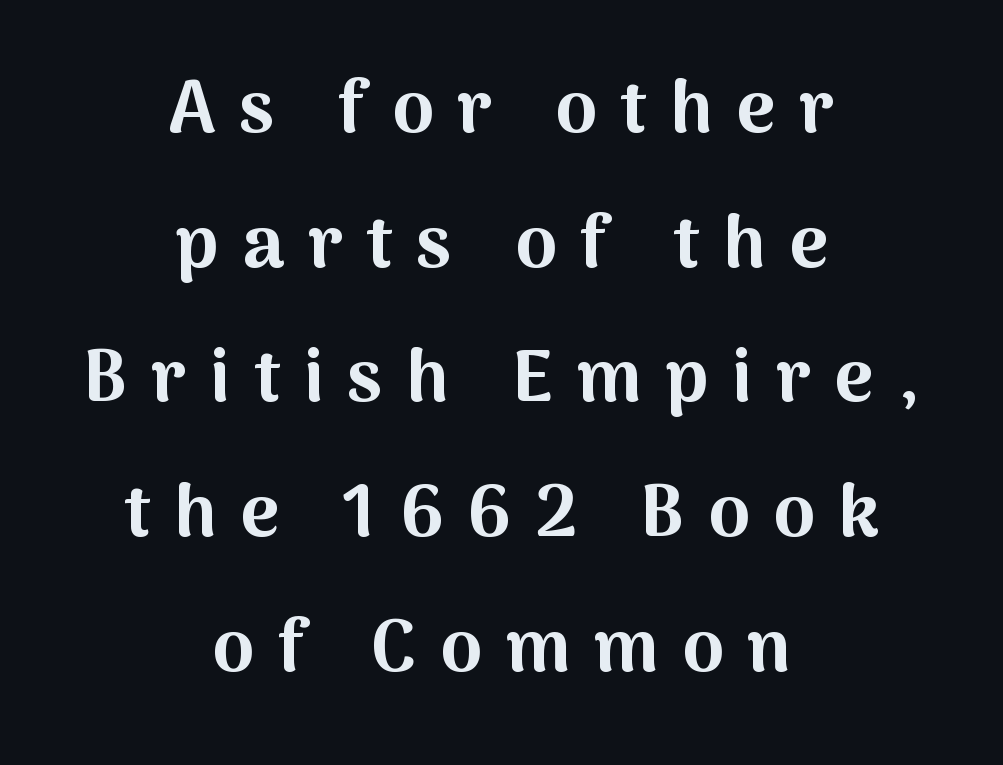
The image shows 74 px bold sans-serif type, upright; set centered, line spacing 1.82x, unusually wide letter spacing (+0.32 em), not underlined; medium stroke contrast and a medium x-height.
